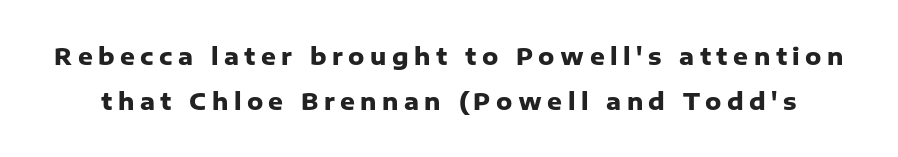
{"italic": "no", "bold": "yes", "underline": "no", "line_spacing": "loose", "line_spacing_ratio": 1.94, "letter_spacing": "wide", "letter_spacing_em": 0.24, "glyph_px": 23}
